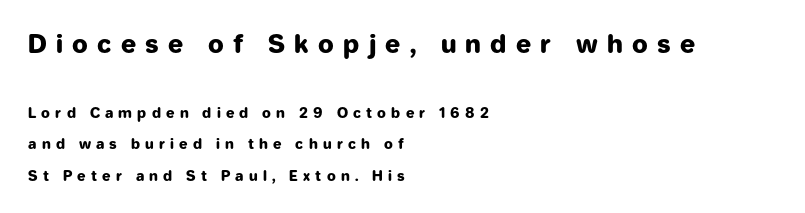
Q: Is the text bold? A: Yes.
Q: Is the text italic (slanted)? A: No, it is upright.
Q: Is the text underlined? A: No.
Q: How is the paragraph aligned? A: Left-aligned.
Q: Is the spacing between letters normal or unusually wide? A: Unusually wide.
Q: Is the spacing between lines tight, normal or loose? A: Loose.
Q: Which block of text is set in a larger size, the first (top) or the second (bottom)? A: The first (top) one.
